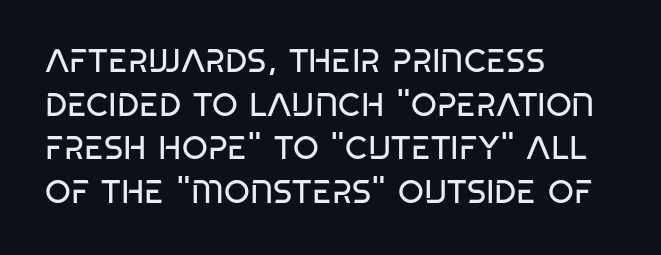
{"serif": "no", "italic": "no", "bold": "no", "weight": "regular", "width": "condensed", "stroke_contrast": "low", "x_height": "large", "monospaced": "no", "underline": "no", "align": "left", "line_spacing": "normal", "line_spacing_ratio": 1.32, "letter_spacing": "normal", "letter_spacing_em": 0.0, "glyph_px": 33}
